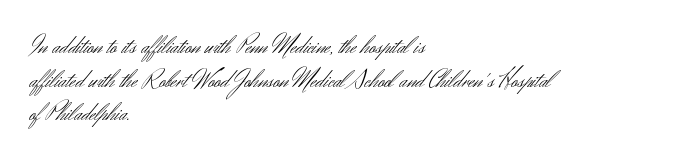
Honestly, there is no underline to notice here at all. The passage shown stacks its lines at a standard gap. Horizontal alignment here is leftward, the default for most running prose. Ink coverage per letter is moderate at most.
